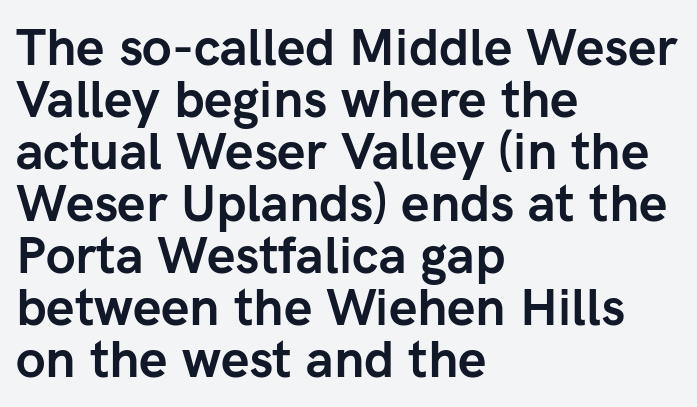
{"serif": "no", "italic": "no", "bold": "yes", "weight": "semibold", "width": "normal", "stroke_contrast": "low", "x_height": "medium", "monospaced": "no", "underline": "no", "align": "left", "line_spacing": "tight", "line_spacing_ratio": 1.02, "letter_spacing": "normal", "letter_spacing_em": 0.0, "glyph_px": 51}
